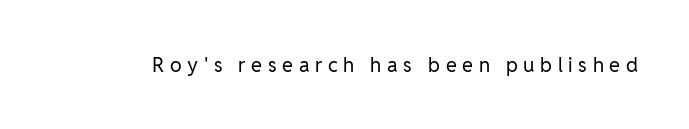
Beneath every word, the page is bare. Compared with typical body copy, the letter spacing here is much looser. This sample uses an upright cut, with every glyph sitting square on the baseline. Is the type heavy? It reads as light-to-regular instead.
